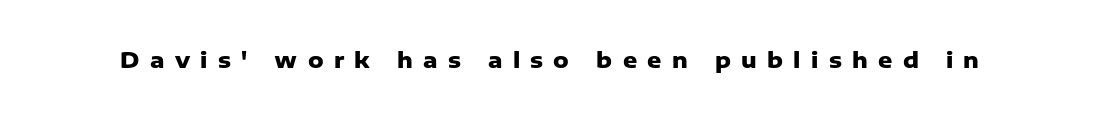
The image shows 22 px bold type, upright; set unusually wide letter spacing (+0.47 em), not underlined.
